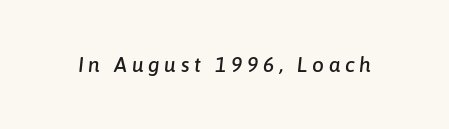
Q: Is the text italic (slanted)? A: Yes, it leans right by about 6 degrees.
Q: Is the text underlined? A: No.
Q: Is the spacing between letters normal or unusually wide? A: Unusually wide.
